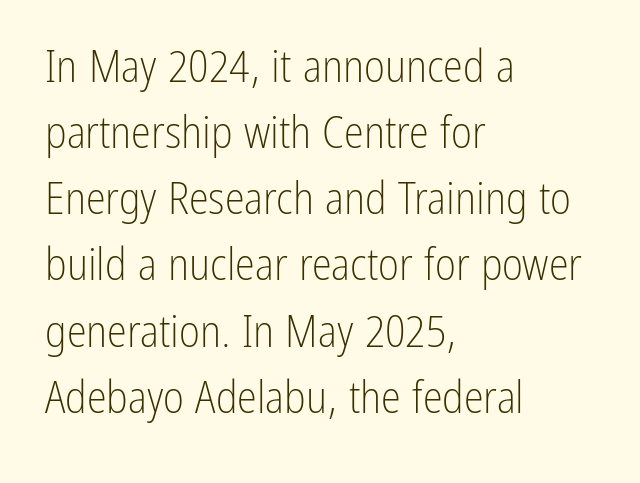
Q: Is the text bold? A: No.
Q: Is the text italic (slanted)? A: No, it is upright.
Q: Is the typeface a serif or a sans-serif typeface? A: Sans-serif.
Q: Is the text underlined? A: No.
Q: How is the paragraph aligned? A: Left-aligned.
Q: Is the spacing between letters normal or unusually wide? A: Normal.
Q: Is the spacing between lines tight, normal or loose? A: Normal.
Q: Width (condensed, normal, or wide)? A: Condensed.
Q: Stroke contrast? A: Low.
Q: x-height? A: Medium.
Q: Monospaced? A: No.
